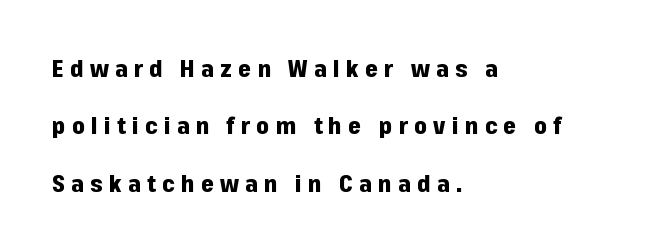
{"italic": "no", "bold": "yes", "underline": "no", "align": "left", "line_spacing": "loose", "line_spacing_ratio": 2.49, "letter_spacing": "wide", "letter_spacing_em": 0.27, "glyph_px": 23}
